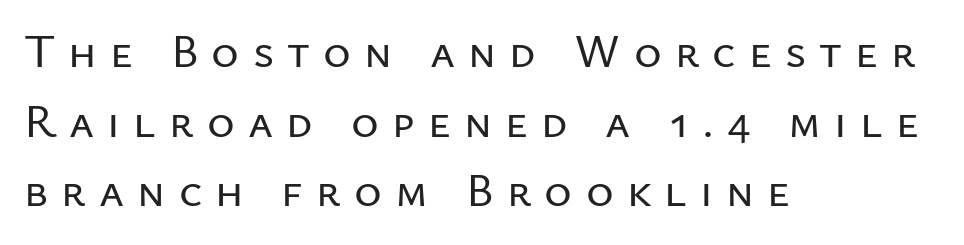
A student would call this left alignment; a typographer would say flush left, rag right. The gap between lines stays unmarked. Ordinary non-slanted type is in use. What kind of face is this? One without serifs — a sans.
